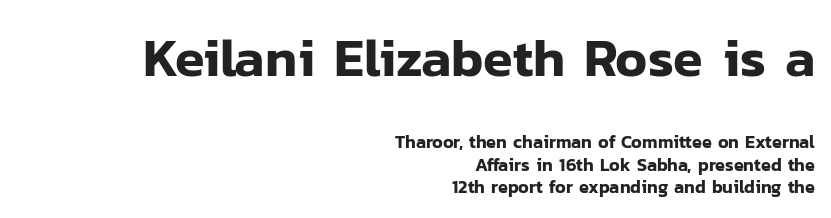
The image shows 54 px sans-serif type, upright; set right-aligned, normal line spacing (1.27x), normal letter spacing, not underlined; the first (top) block is 3.0x larger; low stroke contrast and a medium x-height.
